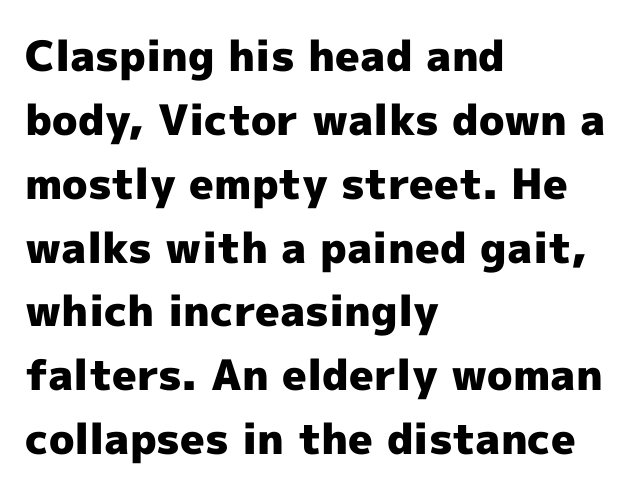
The image shows 42 px heavy sans-serif type, upright; set left-aligned, normal line spacing (1.52x), normal letter spacing, not underlined; a medium x-height.
